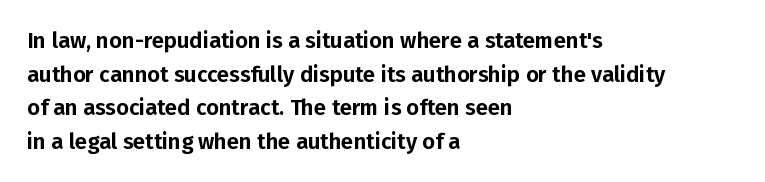
The image shows 22 px text type, upright; set left-aligned, normal line spacing (1.53x), normal letter spacing, not underlined.
